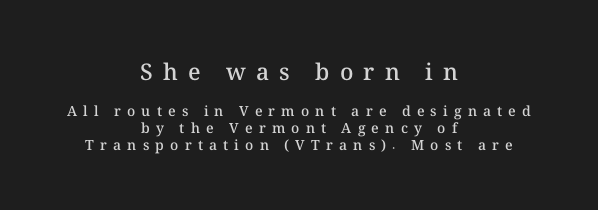
The image shows 23 px text type, upright; set centered, line spacing 1.2x, unusually wide letter spacing (+0.44 em), not underlined; the first (top) block is 1.64x larger.
